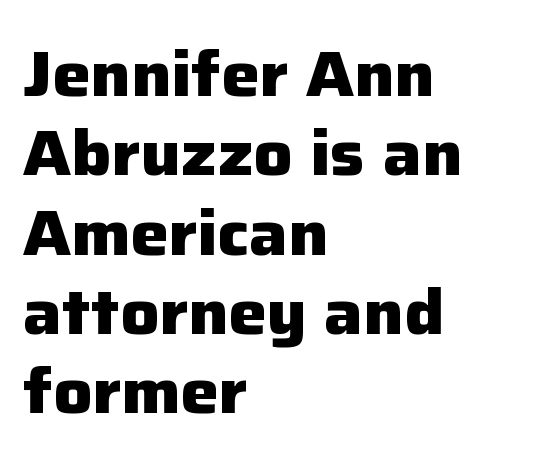
Q: Is the text bold? A: Yes.
Q: Is the text italic (slanted)? A: No, it is upright.
Q: Is the typeface a serif or a sans-serif typeface? A: Sans-serif.
Q: Is the text underlined? A: No.
Q: How is the paragraph aligned? A: Left-aligned.
Q: Is the spacing between letters normal or unusually wide? A: Normal.
Q: Width (condensed, normal, or wide)? A: Normal.
Q: Stroke contrast? A: Low.
Q: x-height? A: Medium.
Q: Monospaced? A: No.
